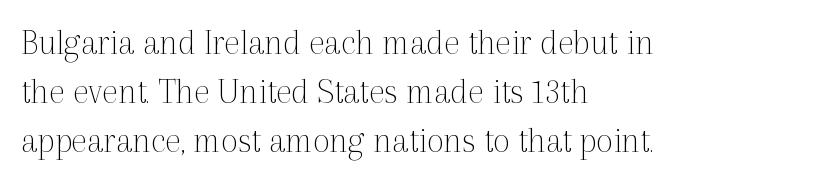
{"serif": "yes", "italic": "no", "bold": "no", "weight": "thin", "width": "normal", "x_height": "medium", "monospaced": "no", "underline": "no", "align": "left", "line_spacing": "normal", "line_spacing_ratio": 1.33, "letter_spacing": "normal", "letter_spacing_em": 0.0, "glyph_px": 37}
